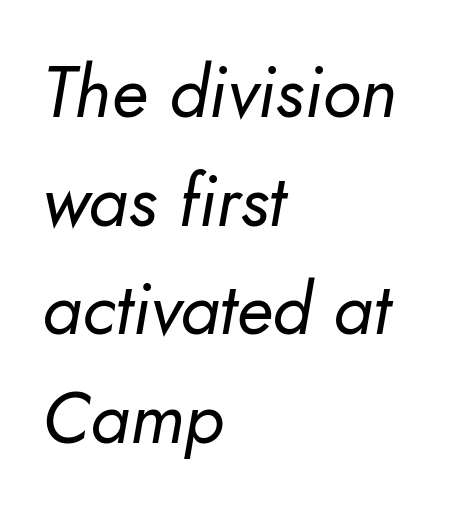
The image shows 72 px regular-weight type, italic (leaning right); set left-aligned, normal line spacing (1.51x), normal letter spacing, not underlined; low stroke contrast and a small x-height.
